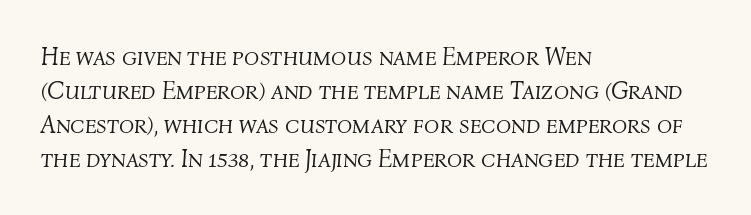
The image shows 25 px text type, italic (leaning right); set left-aligned, normal line spacing (1.36x), normal letter spacing, not underlined.
